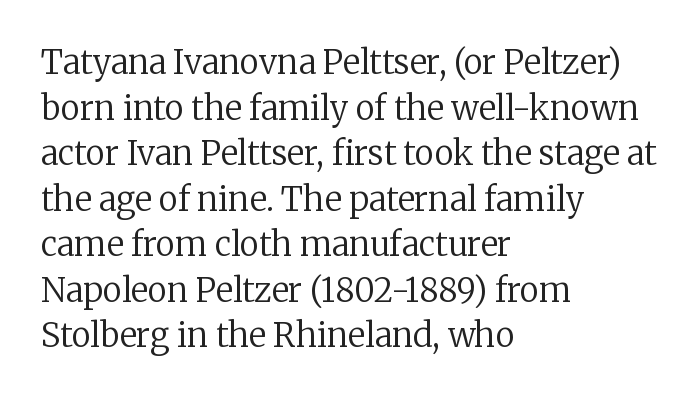
Do the characters align in a grid? No, the font is proportional. Vertically, the passage feels balanced, rows spaced as you'd expect. Nope, not italic — everything's standing straight. Unmarked baselines from the first word to the last.
